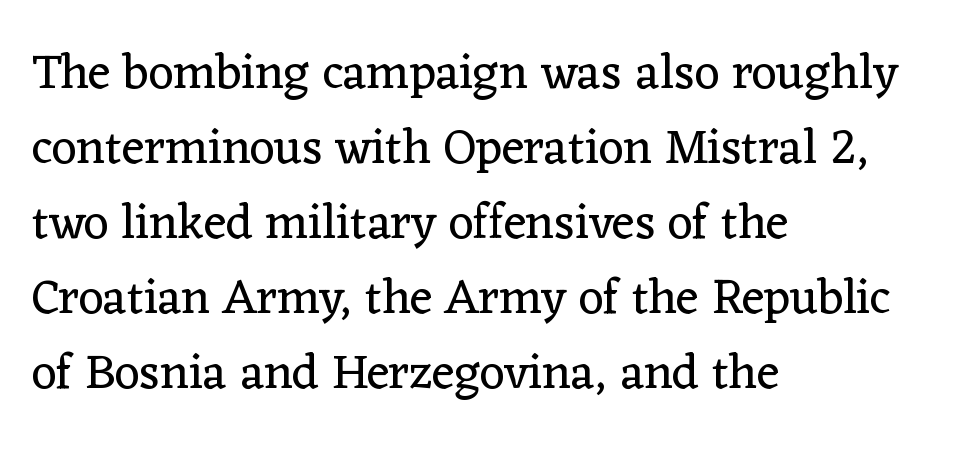
Q: Is the text bold? A: No.
Q: Is the text italic (slanted)? A: No, it is upright.
Q: Is the typeface a serif or a sans-serif typeface? A: Serif.
Q: Is the text underlined? A: No.
Q: How is the paragraph aligned? A: Left-aligned.
Q: Is the spacing between letters normal or unusually wide? A: Normal.
Q: Is the spacing between lines tight, normal or loose? A: Normal.
Q: Width (condensed, normal, or wide)? A: Normal.
Q: Stroke contrast? A: Low.
Q: x-height? A: Medium.
Q: Monospaced? A: No.
